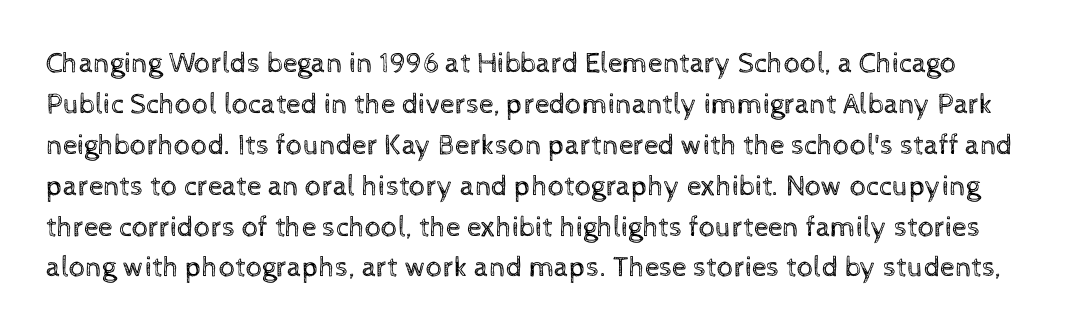
Q: Is the text bold? A: No.
Q: Is the text italic (slanted)? A: No, it is upright.
Q: Is the text underlined? A: No.
Q: Is the spacing between letters normal or unusually wide? A: Normal.
Q: Is the spacing between lines tight, normal or loose? A: Normal.
Q: Width (condensed, normal, or wide)? A: Normal.
Q: x-height? A: Medium.
Q: Monospaced? A: No.
